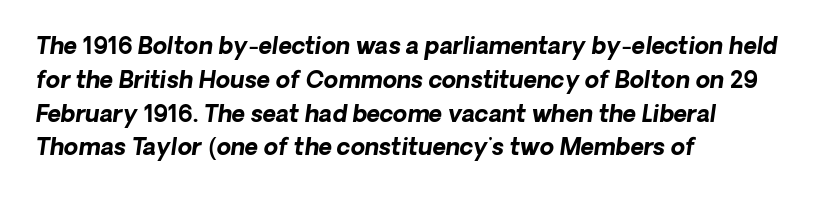
Q: Is the text bold? A: Yes.
Q: Is the text underlined? A: No.
Q: How is the paragraph aligned? A: Left-aligned.
Q: Is the spacing between letters normal or unusually wide? A: Normal.
Q: Is the spacing between lines tight, normal or loose? A: Normal.
